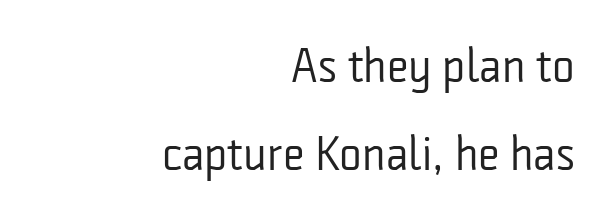
{"serif": "no", "italic": "no", "bold": "no", "weight": "regular", "width": "condensed", "stroke_contrast": "low", "x_height": "medium", "monospaced": "no", "underline": "no", "align": "right", "line_spacing_ratio": 1.84, "letter_spacing": "normal", "letter_spacing_em": 0.0, "glyph_px": 48}
